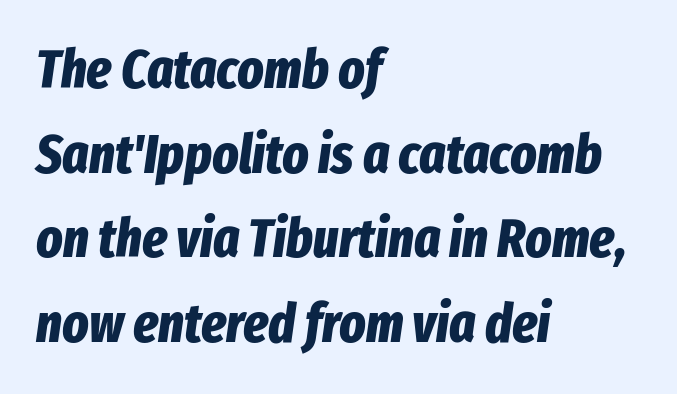
{"italic": "yes", "lean": "right", "slant_degrees": 8, "bold": "yes", "weight": "bold", "width": "condensed", "stroke_contrast": "low", "x_height": "medium", "monospaced": "no", "underline": "no", "align": "left", "line_spacing": "normal", "line_spacing_ratio": 1.54, "letter_spacing": "normal", "letter_spacing_em": 0.0, "glyph_px": 55}
